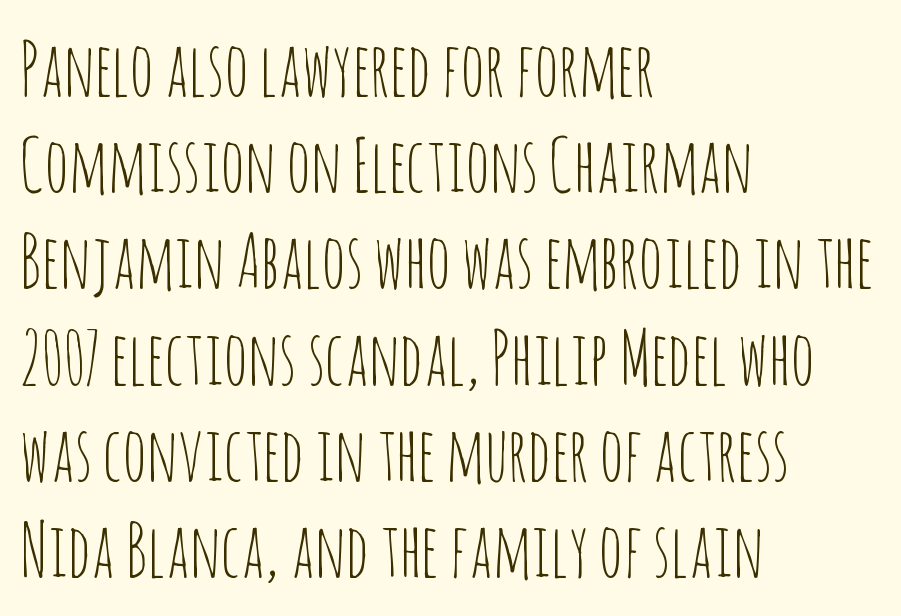
Q: Is the text bold? A: No.
Q: Is the text italic (slanted)? A: No, it is upright.
Q: Is the typeface a serif or a sans-serif typeface? A: Sans-serif.
Q: Is the text underlined? A: No.
Q: How is the paragraph aligned? A: Left-aligned.
Q: Is the spacing between letters normal or unusually wide? A: Normal.
Q: Is the spacing between lines tight, normal or loose? A: Normal.
Q: Width (condensed, normal, or wide)? A: Condensed.
Q: Stroke contrast? A: Low.
Q: x-height? A: Large.
Q: Monospaced? A: No.
